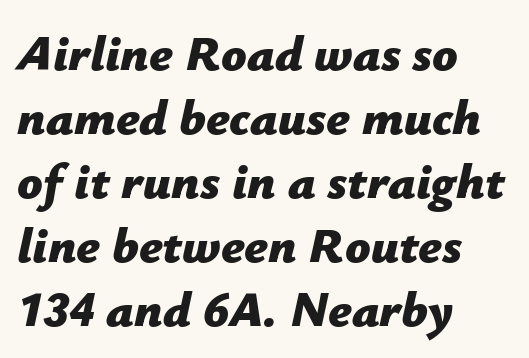
Each row of text sits above clean, open space. What's the leading like? Ordinary, nothing unusual. An italicized treatment has been applied to the whole sample. Spacing between characters is what you'd get straight out of the box. Every row of glyphs begins at an identical x-position on the left.
